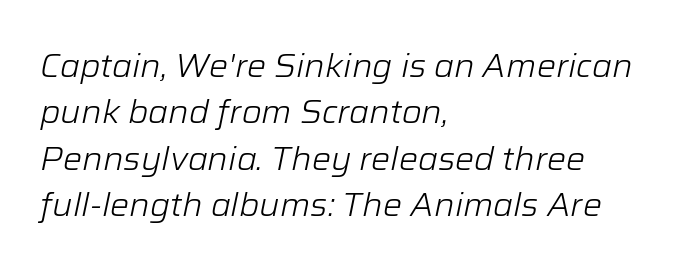
{"italic": "yes", "lean": "right", "slant_degrees": 12, "bold": "no", "weight": "light", "width": "normal", "stroke_contrast": "low", "x_height": "medium", "monospaced": "no", "underline": "no", "align": "left", "line_spacing": "normal", "line_spacing_ratio": 1.45, "letter_spacing": "normal", "letter_spacing_em": 0.0, "glyph_px": 32}
